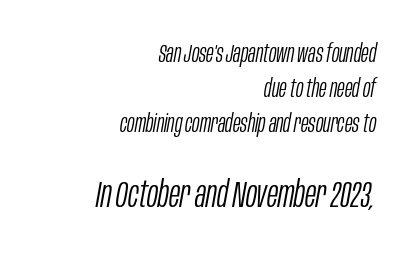
The image shows 37 px light, condensed type, italic (leaning right); set right-aligned, normal line spacing (1.4x), normal letter spacing, not underlined; the second (bottom) block is 1.48x larger; low stroke contrast and a large x-height.
